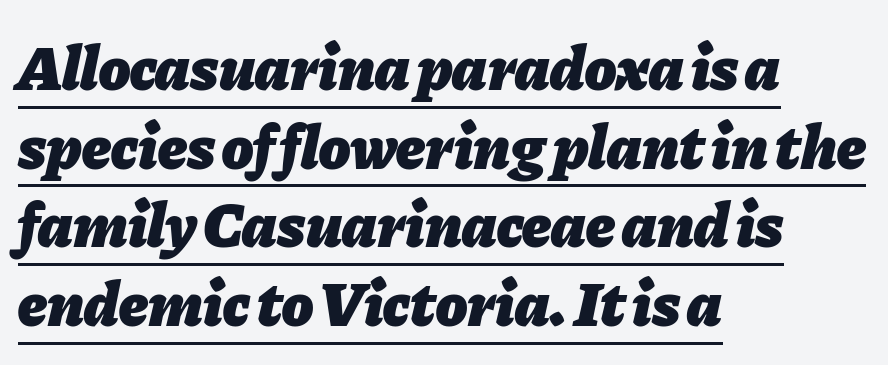
Q: Is the text bold? A: Yes.
Q: Is the text italic (slanted)? A: Yes, it leans right by about 11 degrees.
Q: Is the text underlined? A: Yes.
Q: How is the paragraph aligned? A: Left-aligned.
Q: Is the spacing between letters normal or unusually wide? A: Normal.
Q: Width (condensed, normal, or wide)? A: Normal.
Q: Stroke contrast? A: Low.
Q: x-height? A: Medium.
Q: Monospaced? A: No.
